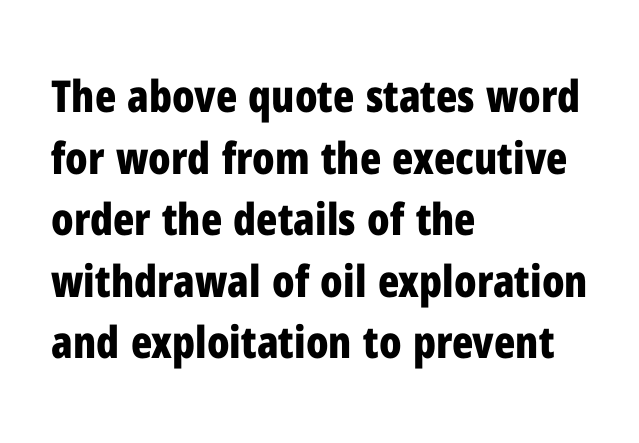
Spacing verdict: proportional, widths tailored to each character. Descenders are the only things crossing below the line. The lines are quadded left. Is there much room between lines? A standard amount, neither cramped nor airy.
